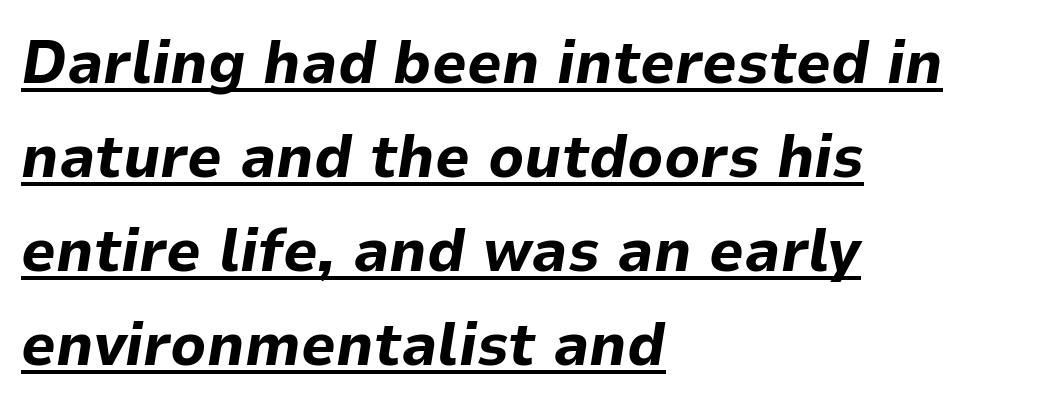
The image shows 61 px bold type, italic (leaning right); set left-aligned, normal line spacing (1.54x), normal letter spacing, underlined; low stroke contrast and a medium x-height.
